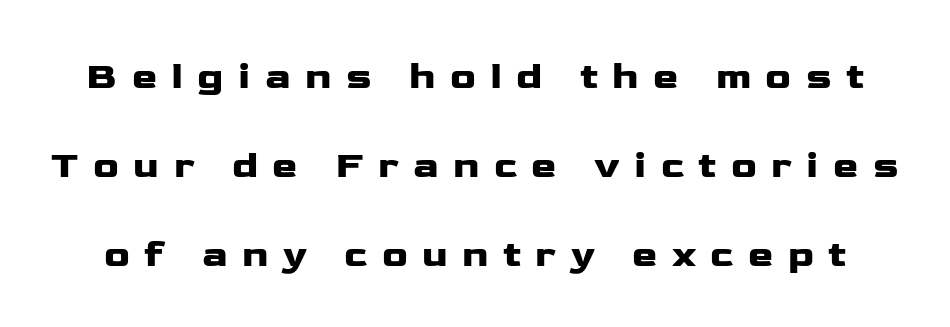
Q: Is the text italic (slanted)? A: No, it is upright.
Q: Is the typeface a serif or a sans-serif typeface? A: Sans-serif.
Q: Is the text underlined? A: No.
Q: Is the spacing between letters normal or unusually wide? A: Unusually wide.
Q: Is the spacing between lines tight, normal or loose? A: Loose.
Q: Width (condensed, normal, or wide)? A: Wide.
Q: Stroke contrast? A: Low.
Q: x-height? A: Medium.
Q: Monospaced? A: No.
